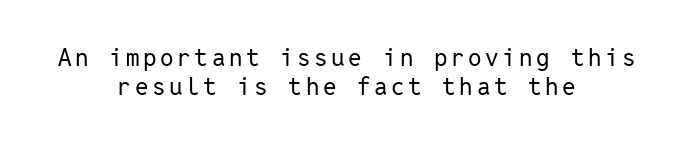
{"italic": "no", "bold": "no", "underline": "no", "align": "center", "line_spacing_ratio": 1.2, "glyph_px": 24}
